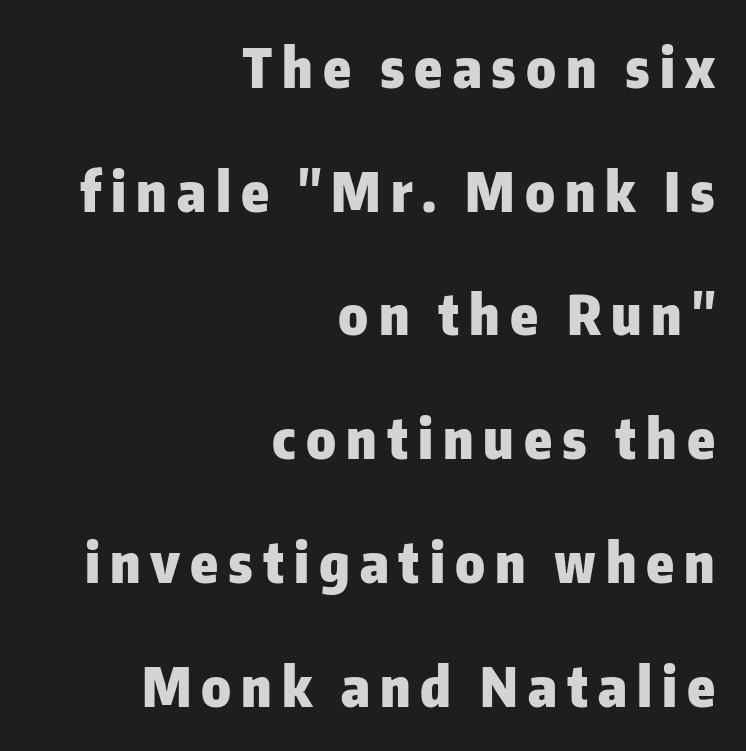
The image shows 55 px heavy sans-serif type, upright; set right-aligned, loose line spacing (2.25x), not underlined; low stroke contrast and a medium x-height.
